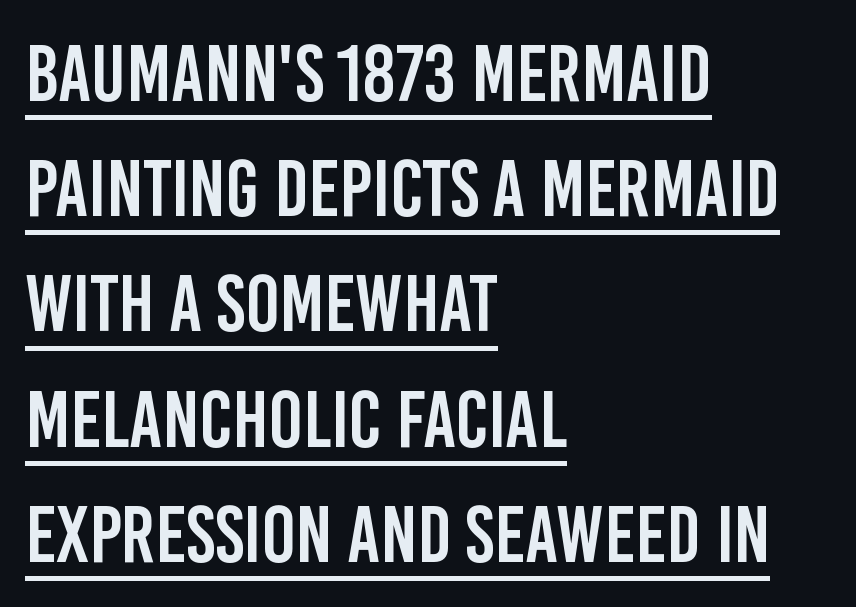
Q: Is the text italic (slanted)? A: No, it is upright.
Q: Is the typeface a serif or a sans-serif typeface? A: Sans-serif.
Q: Is the text underlined? A: Yes.
Q: How is the paragraph aligned? A: Left-aligned.
Q: Is the spacing between letters normal or unusually wide? A: Normal.
Q: Is the spacing between lines tight, normal or loose? A: Normal.
Q: Width (condensed, normal, or wide)? A: Condensed.
Q: Stroke contrast? A: Low.
Q: x-height? A: Large.
Q: Monospaced? A: No.
